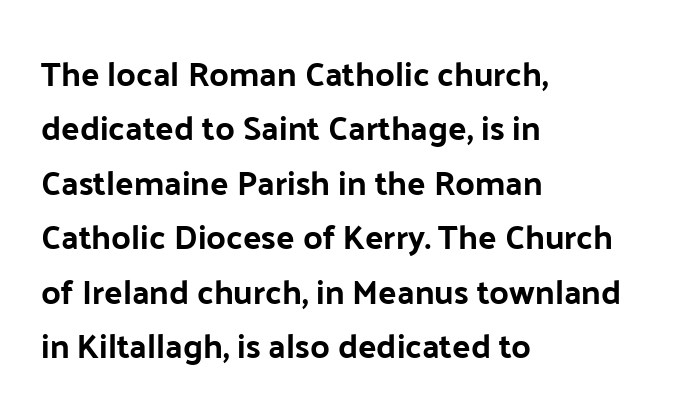
Q: Is the text italic (slanted)? A: No, it is upright.
Q: Is the typeface a serif or a sans-serif typeface? A: Sans-serif.
Q: Is the text underlined? A: No.
Q: How is the paragraph aligned? A: Left-aligned.
Q: Is the spacing between letters normal or unusually wide? A: Normal.
Q: Is the spacing between lines tight, normal or loose? A: Normal.
Q: Width (condensed, normal, or wide)? A: Normal.
Q: Stroke contrast? A: Low.
Q: x-height? A: Medium.
Q: Monospaced? A: No.
